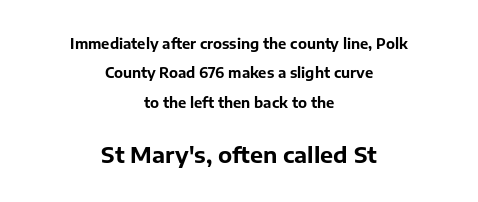
In this sample the second text group is rendered at the bigger scale. The glyphs have the mass of a bold cut. Nobody drew a line under any word here. The typesetter chose a symmetrical, centered arrangement here. The gaps between neighbouring characters are ordinary and unremarkable.
